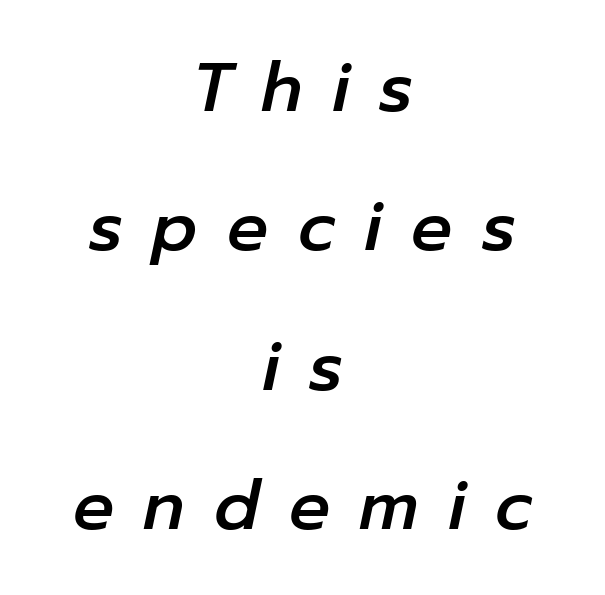
{"italic": "yes", "lean": "right", "slant_degrees": 12, "width": "normal", "stroke_contrast": "low", "x_height": "medium", "monospaced": "no", "underline": "no", "align": "center", "line_spacing": "loose", "line_spacing_ratio": 2.05, "letter_spacing": "wide", "letter_spacing_em": 0.43, "glyph_px": 68}
